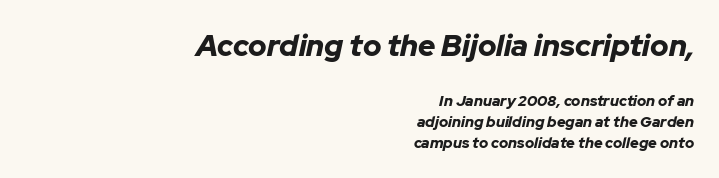
Q: Is the text bold? A: Yes.
Q: Is the text italic (slanted)? A: Yes, it leans right by about 12 degrees.
Q: Is the text underlined? A: No.
Q: How is the paragraph aligned? A: Right-aligned.
Q: Is the spacing between letters normal or unusually wide? A: Normal.
Q: Is the spacing between lines tight, normal or loose? A: Normal.
Q: Which block of text is set in a larger size, the first (top) or the second (bottom)? A: The first (top) one.
Q: Width (condensed, normal, or wide)? A: Normal.
Q: Stroke contrast? A: Low.
Q: x-height? A: Medium.
Q: Monospaced? A: No.
